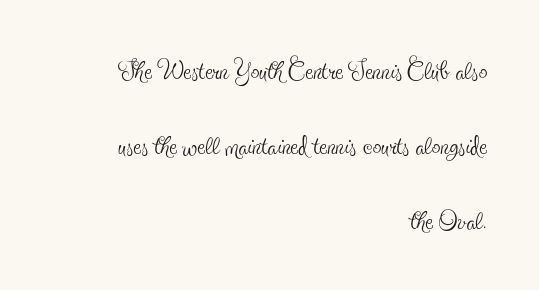
Q: Is the text bold? A: No.
Q: Is the typeface a serif or a sans-serif typeface? A: Serif.
Q: Is the text underlined? A: No.
Q: How is the paragraph aligned? A: Right-aligned.
Q: Is the spacing between letters normal or unusually wide? A: Normal.
Q: Is the spacing between lines tight, normal or loose? A: Loose.
Q: Width (condensed, normal, or wide)? A: Condensed.
Q: x-height? A: Small.
Q: Monospaced? A: No.
